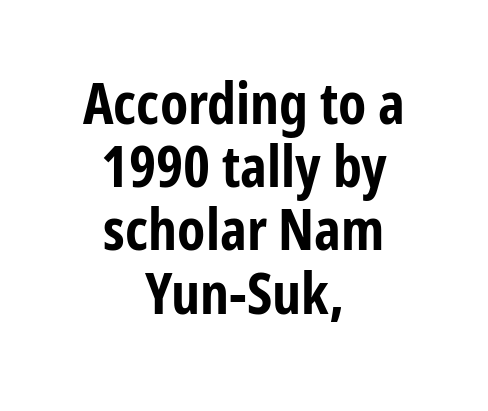
Typographic density is high because the face is bold. The line-height multiplier appears low, near solid setting. Characters remain perfectly vertical along every line. Compared with a flush-left layout, this one balances lines on the center instead. Nobody drew a line under any word here. Here the designer chose a conventional face with non-uniform glyph widths.
